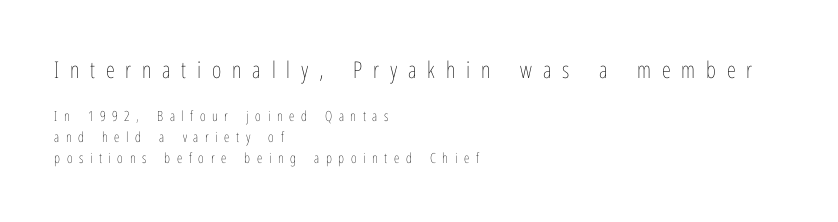
Q: Is the text bold? A: No.
Q: Is the text italic (slanted)? A: No, it is upright.
Q: Is the text underlined? A: No.
Q: How is the paragraph aligned? A: Left-aligned.
Q: Is the spacing between letters normal or unusually wide? A: Unusually wide.
Q: Is the spacing between lines tight, normal or loose? A: Normal.
Q: Which block of text is set in a larger size, the first (top) or the second (bottom)? A: The first (top) one.
